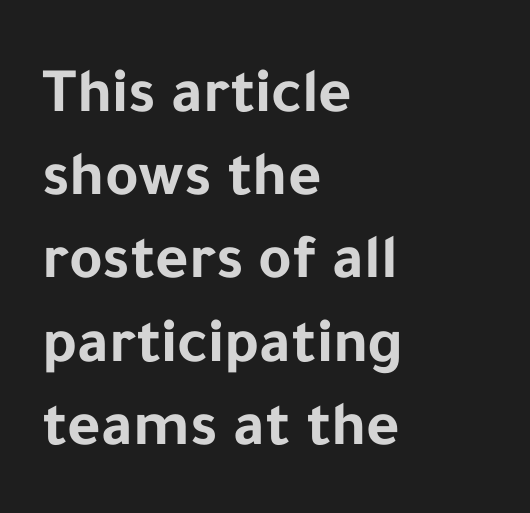
The line-height multiplier appears to be the usual default. This is heavy type, rendered in bold. The ragged edge is on the right, which tells us the setting is flush left. Descenders hang freely into open space. The letters advance in unequal steps, a hallmark of proportional type. Unlike a traditional serif, this face leaves its strokes unadorned.
